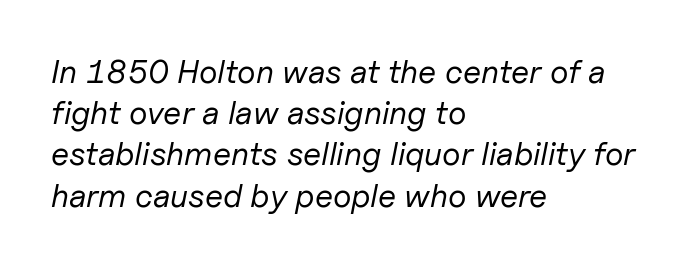
The image shows 33 px regular-weight type, italic (leaning right); set left-aligned, normal line spacing (1.25x), normal letter spacing, not underlined; low stroke contrast and a medium x-height.
